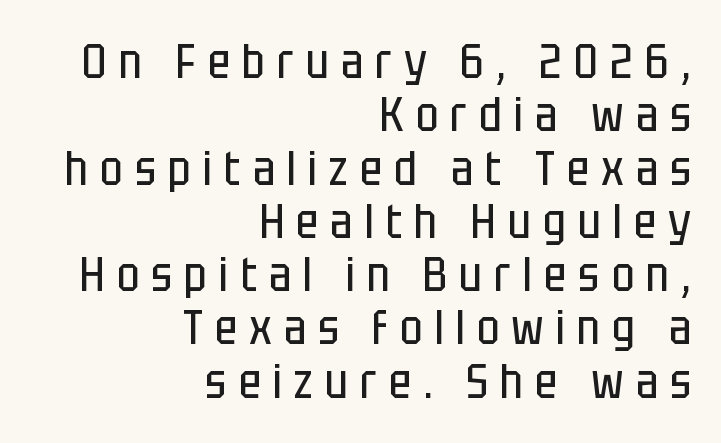
Q: Is the text bold? A: No.
Q: Is the text italic (slanted)? A: No, it is upright.
Q: Is the typeface a serif or a sans-serif typeface? A: Sans-serif.
Q: Is the text underlined? A: No.
Q: How is the paragraph aligned? A: Right-aligned.
Q: Is the spacing between letters normal or unusually wide? A: Unusually wide.
Q: Is the spacing between lines tight, normal or loose? A: Tight.
Q: Width (condensed, normal, or wide)? A: Condensed.
Q: Stroke contrast? A: Low.
Q: x-height? A: Large.
Q: Monospaced? A: No.
